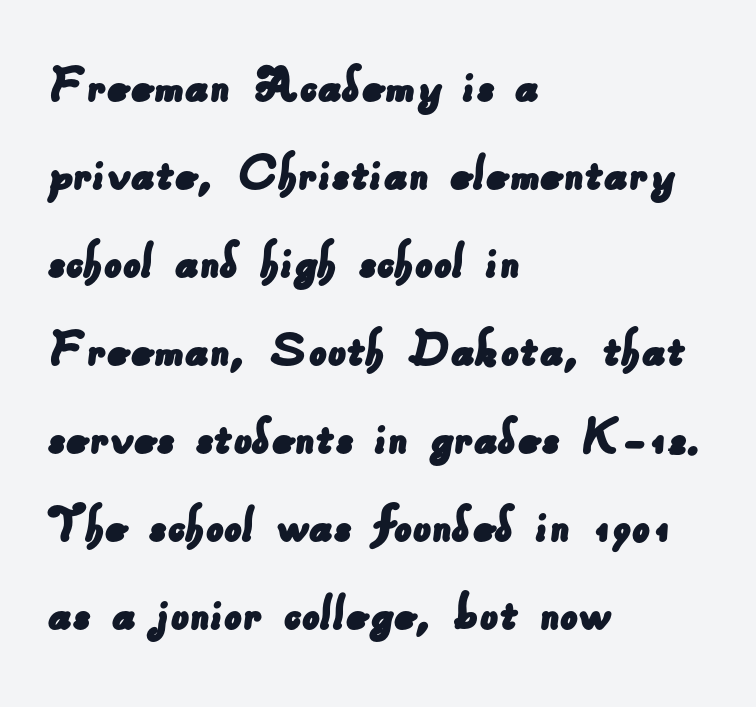
The image shows 56 px sans-serif type; set left-aligned, normal line spacing (1.57x), normal letter spacing, not underlined; low stroke contrast and a small x-height.
